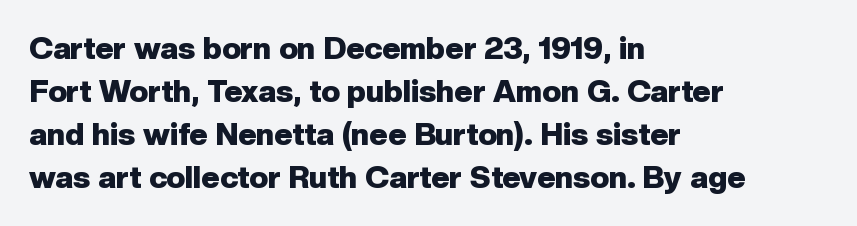
Q: Is the text bold? A: Yes.
Q: Is the text italic (slanted)? A: No, it is upright.
Q: Is the typeface a serif or a sans-serif typeface? A: Sans-serif.
Q: Is the text underlined? A: No.
Q: How is the paragraph aligned? A: Left-aligned.
Q: Is the spacing between letters normal or unusually wide? A: Normal.
Q: Is the spacing between lines tight, normal or loose? A: Normal.
Q: Width (condensed, normal, or wide)? A: Normal.
Q: Stroke contrast? A: Low.
Q: x-height? A: Medium.
Q: Monospaced? A: No.
